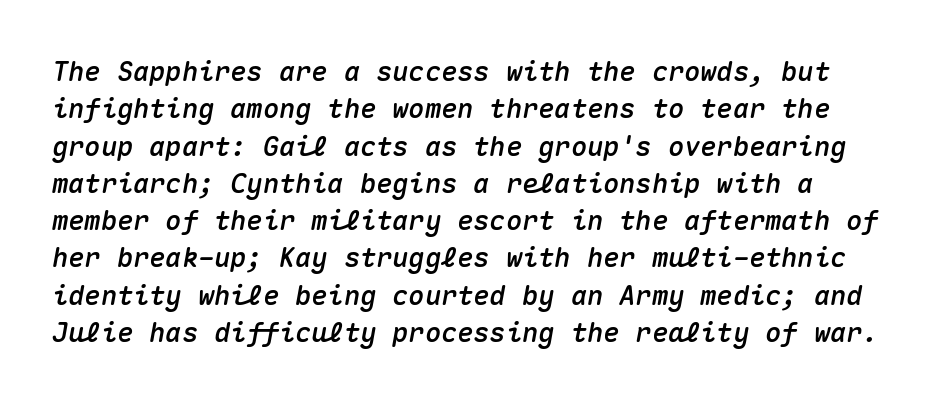
{"italic": "yes", "lean": "right", "slant_degrees": 10, "underline": "no", "line_spacing": "normal", "line_spacing_ratio": 1.38, "letter_spacing": "normal", "letter_spacing_em": 0.0, "glyph_px": 27}
